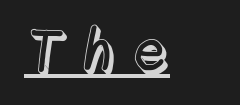
The rendering uses natural spacing where letterforms have individual widths. The type is letterspaced generously, with wide tracking. A rule runs beneath these lines of type.
